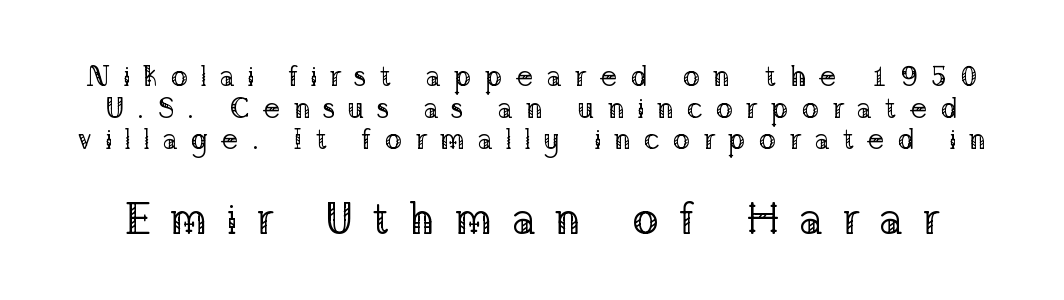
Students, observe: this is what under-led, compact text looks like. You can tell from the footed stems that serif type was used. Anything drawn beneath the words? Only blank space. It's the straight-up-and-down kind of type.
